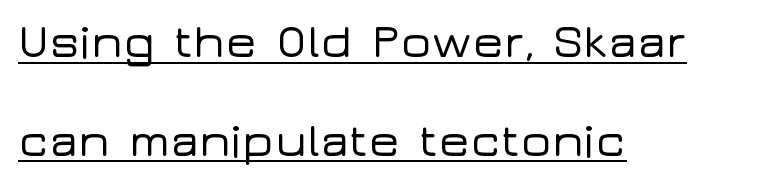
The lines are quadded left. The passage shown stacks its lines with a broad gap. The typeface chosen for these lines omits serifs. Like a heading marked for emphasis, these lines bear an underscore. The passage shown is typed in a proportional face where columns would drift.
